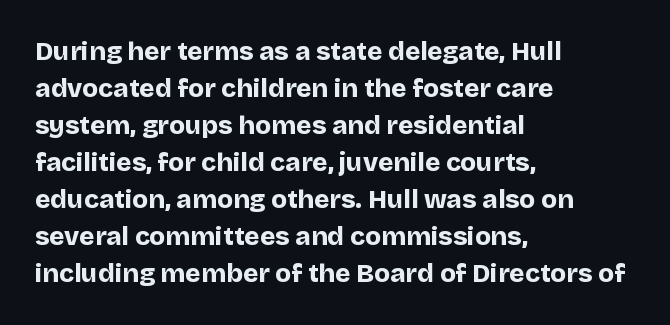
Q: Is the text bold? A: Yes.
Q: Is the text italic (slanted)? A: No, it is upright.
Q: Is the text underlined? A: No.
Q: How is the paragraph aligned? A: Left-aligned.
Q: Is the spacing between letters normal or unusually wide? A: Normal.
Q: Is the spacing between lines tight, normal or loose? A: Normal.
